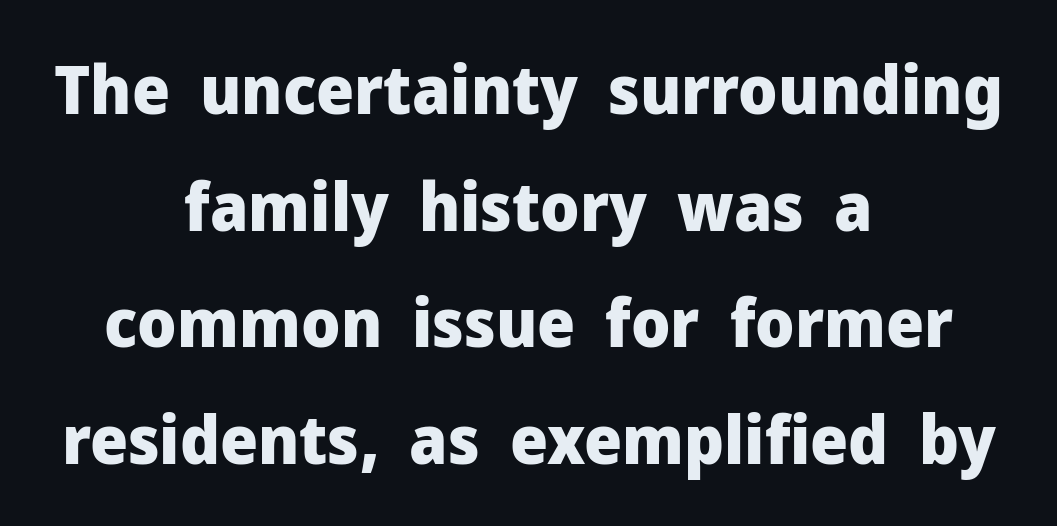
The image shows 67 px heavy sans-serif type, upright; set centered, line spacing 1.74x, normal letter spacing, not underlined; low stroke contrast and a medium x-height.
